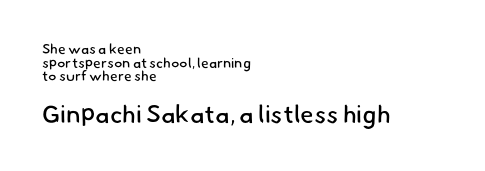
{"bold": "no", "underline": "no", "align": "left", "line_spacing": "tight", "line_spacing_ratio": 0.98, "letter_spacing": "normal", "letter_spacing_em": 0.0, "larger_block": "second", "size_ratio": 1.79, "glyph_px": 25}
